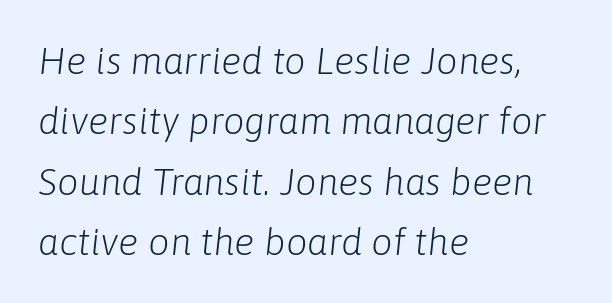
Q: Is the text bold? A: No.
Q: Is the text italic (slanted)? A: Yes, it leans right by about 6 degrees.
Q: Is the text underlined? A: No.
Q: How is the paragraph aligned? A: Left-aligned.
Q: Is the spacing between letters normal or unusually wide? A: Normal.
Q: Is the spacing between lines tight, normal or loose? A: Normal.
Q: Width (condensed, normal, or wide)? A: Normal.
Q: Stroke contrast? A: Low.
Q: x-height? A: Medium.
Q: Monospaced? A: No.
